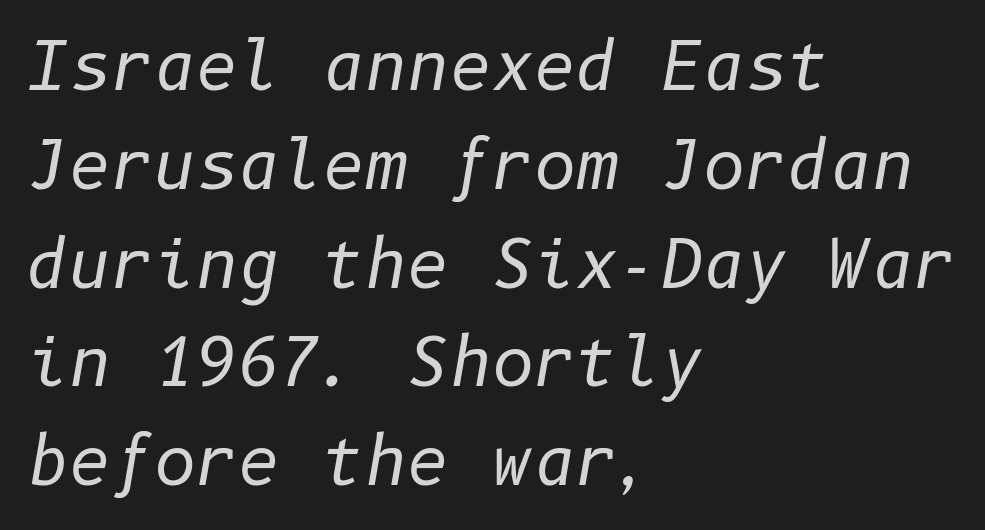
The image shows 65 px regular-weight type, italic (leaning right); set left-aligned, normal line spacing (1.52x), normal letter spacing, not underlined; low stroke contrast and a medium x-height.
